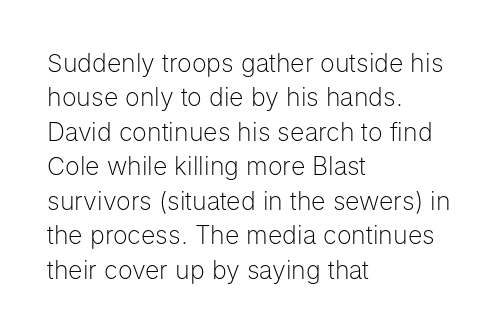
Spacing between characters is what you'd get straight out of the box. The passage shown is not underscored anywhere. The lines in this sample share a left origin and differ only in where they stop. The lines sit at an ordinary, default distance from one another. Is the type heavy? It reads as light-to-regular instead.
